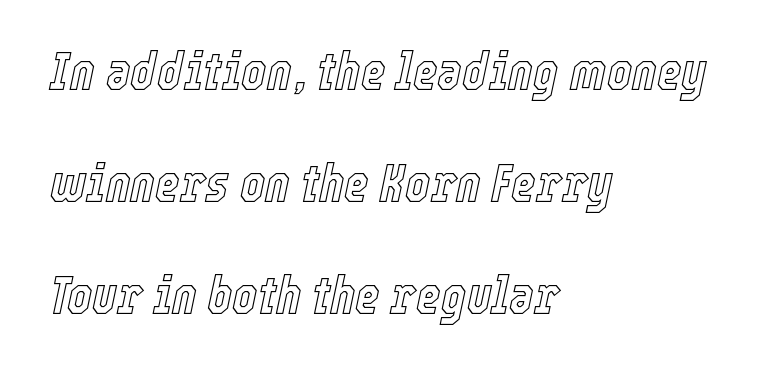
Observe the lean: these are italic letterforms. The passage shown is typed in a proportional face where columns would drift. No word sits above an underline. A typesetter would call this zero additional tracking. Every row of glyphs begins at an identical x-position on the left. Leading: increased.
